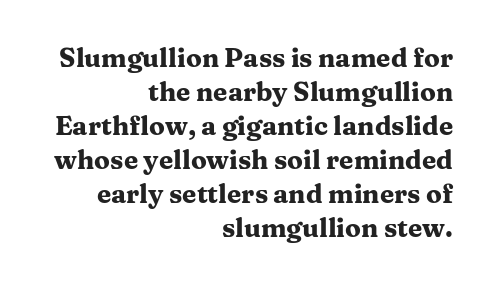
{"italic": "no", "bold": "yes", "underline": "no", "align": "right", "line_spacing": "normal", "line_spacing_ratio": 1.31, "letter_spacing": "normal", "letter_spacing_em": 0.0, "glyph_px": 26}
